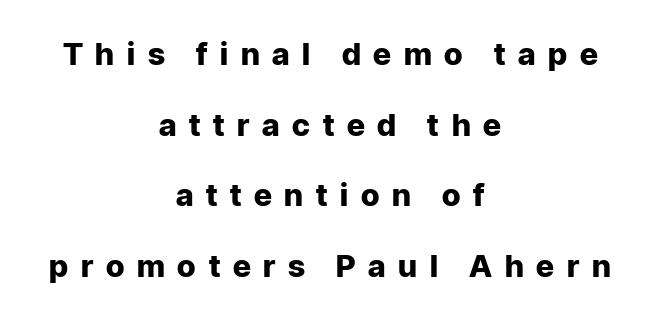
The image shows 31 px heavy sans-serif type, upright; set centered, loose line spacing (2.28x), unusually wide letter spacing (+0.41 em), not underlined; low stroke contrast and a medium x-height.
